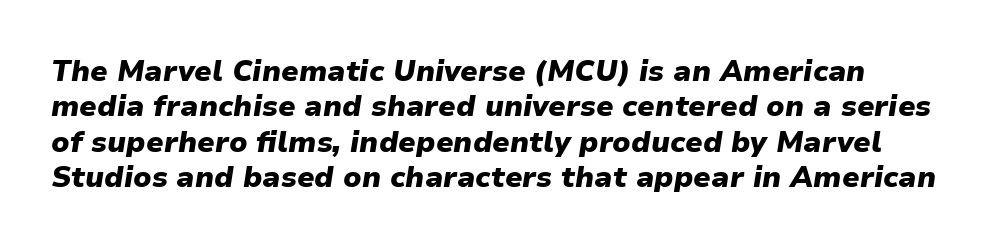
The image shows 29 px heavy type, italic (leaning right); set line spacing 1.22x, normal letter spacing, not underlined; low stroke contrast and a medium x-height.
